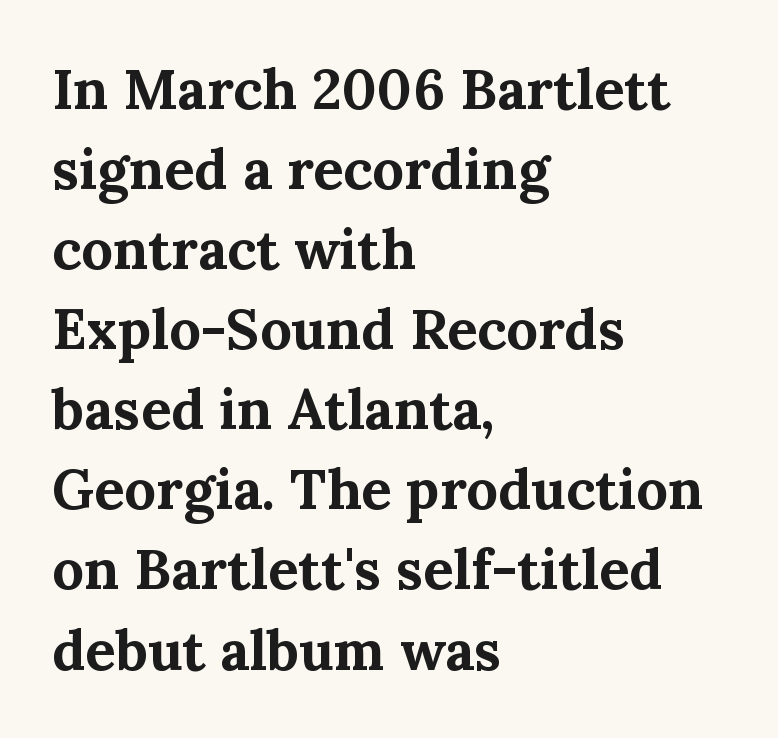
Q: Is the text bold? A: Yes.
Q: Is the text italic (slanted)? A: No, it is upright.
Q: Is the typeface a serif or a sans-serif typeface? A: Serif.
Q: Is the text underlined? A: No.
Q: How is the paragraph aligned? A: Left-aligned.
Q: Is the spacing between letters normal or unusually wide? A: Normal.
Q: Is the spacing between lines tight, normal or loose? A: Normal.
Q: Width (condensed, normal, or wide)? A: Normal.
Q: Stroke contrast? A: Medium.
Q: x-height? A: Medium.
Q: Monospaced? A: No.
